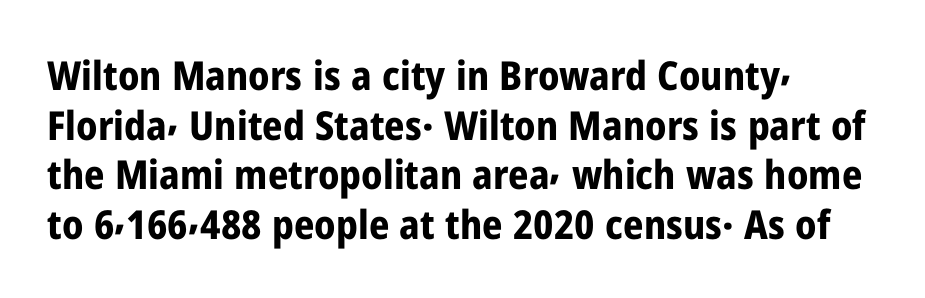
{"serif": "no", "italic": "no", "bold": "yes", "weight": "bold", "width": "condensed", "stroke_contrast": "low", "x_height": "medium", "monospaced": "no", "underline": "no", "align": "left", "line_spacing_ratio": 1.24, "letter_spacing": "normal", "letter_spacing_em": 0.0, "glyph_px": 40}
